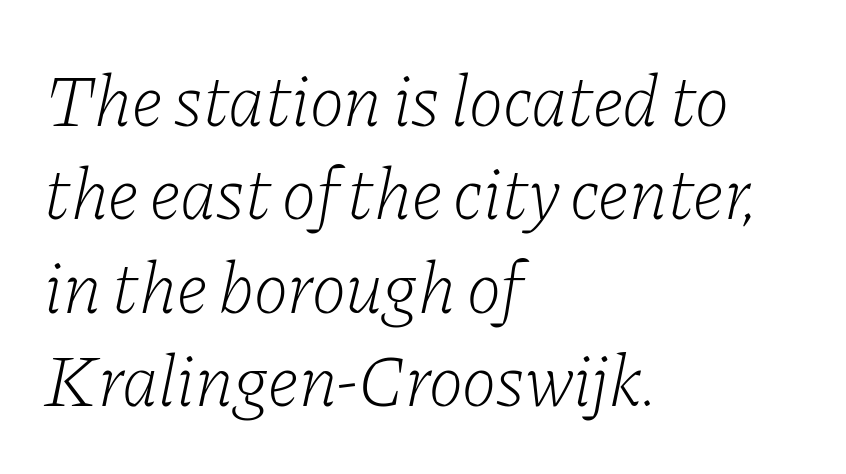
Q: Is the text bold? A: No.
Q: Is the text italic (slanted)? A: Yes, it leans right by about 11 degrees.
Q: Is the typeface a serif or a sans-serif typeface? A: Serif.
Q: Is the text underlined? A: No.
Q: How is the paragraph aligned? A: Left-aligned.
Q: Is the spacing between letters normal or unusually wide? A: Normal.
Q: Is the spacing between lines tight, normal or loose? A: Normal.
Q: Width (condensed, normal, or wide)? A: Normal.
Q: Stroke contrast? A: Low.
Q: x-height? A: Medium.
Q: Monospaced? A: No.
